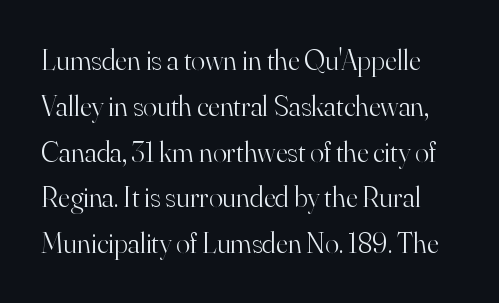
The block of text has a typical density, with ordinary space between rows. Weight: regular or lighter. Each letter keeps its own natural width here, so spacing adapts to shape. You can tell from the footed stems that serif type was used.
